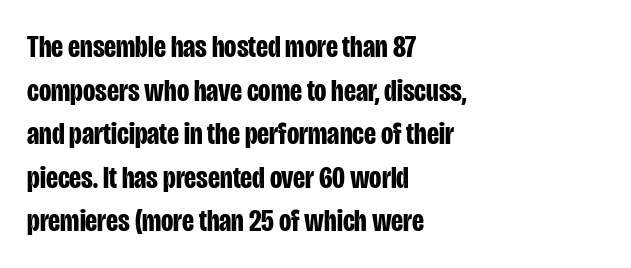
{"serif": "no", "italic": "no", "bold": "yes", "weight": "bold", "width": "condensed", "stroke_contrast": "low", "x_height": "large", "monospaced": "no", "underline": "no", "align": "left", "line_spacing": "normal", "line_spacing_ratio": 1.36, "letter_spacing": "normal", "letter_spacing_em": 0.0, "glyph_px": 32}
